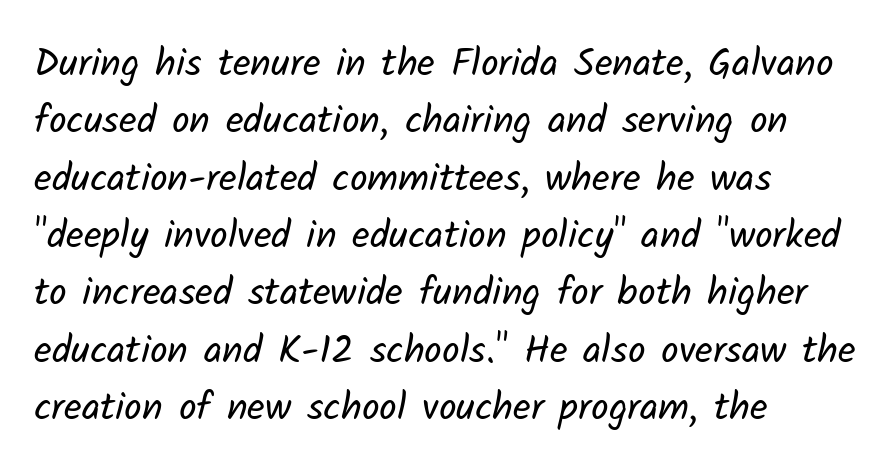
Q: Is the text bold? A: No.
Q: Is the typeface a serif or a sans-serif typeface? A: Sans-serif.
Q: Is the text underlined? A: No.
Q: How is the paragraph aligned? A: Left-aligned.
Q: Is the spacing between letters normal or unusually wide? A: Normal.
Q: Is the spacing between lines tight, normal or loose? A: Normal.
Q: Width (condensed, normal, or wide)? A: Normal.
Q: Stroke contrast? A: Low.
Q: x-height? A: Medium.
Q: Monospaced? A: No.
